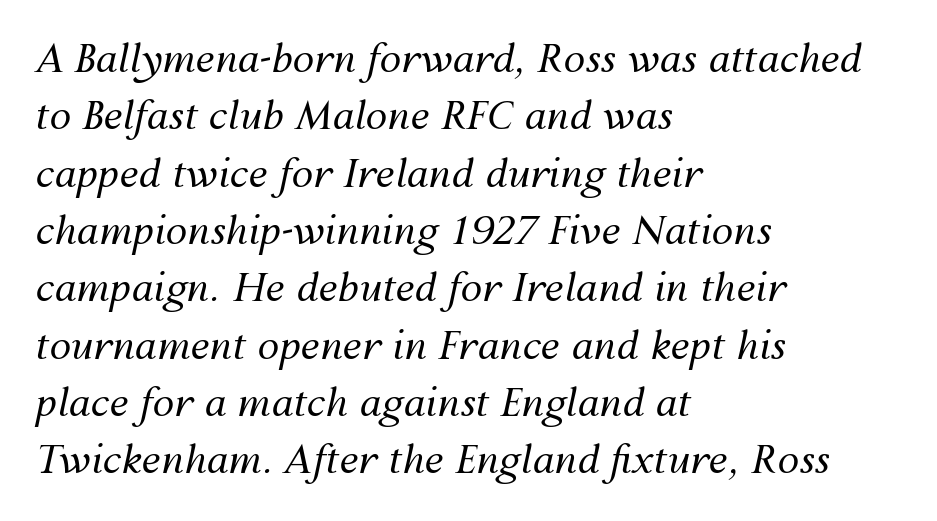
The image shows 39 px regular-weight type, italic (leaning right); set left-aligned, normal line spacing (1.47x), normal letter spacing, not underlined; medium stroke contrast and a medium x-height.
